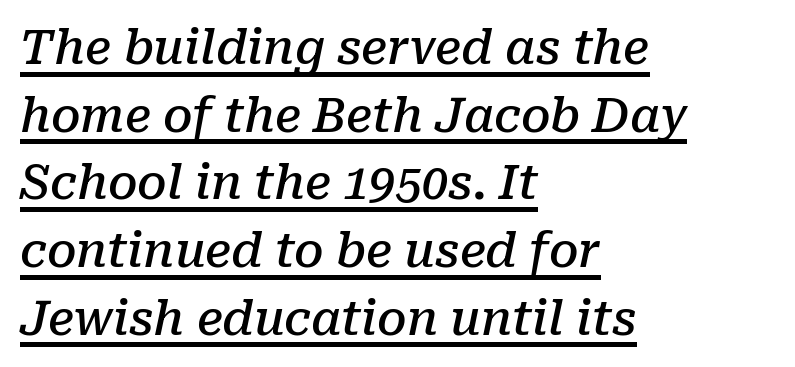
The image shows 47 px semibold serif type, italic (leaning right); set left-aligned, normal line spacing (1.44x), normal letter spacing, underlined; low stroke contrast and a medium x-height.
